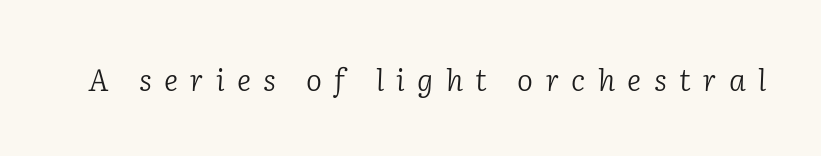
{"serif": "yes", "italic": "yes", "lean": "right", "slant_degrees": 2, "bold": "no", "weight": "light", "width": "normal", "stroke_contrast": "low", "x_height": "medium", "monospaced": "no", "underline": "no", "letter_spacing": "wide", "letter_spacing_em": 0.41, "glyph_px": 30}
